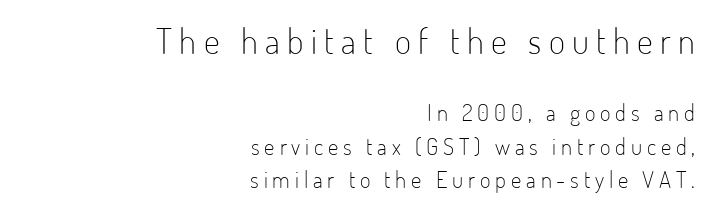
The image shows 35 px light, condensed sans-serif type, upright; set right-aligned, normal line spacing (1.46x), unusually wide letter spacing (+0.21 em), not underlined; the first (top) block is 1.52x larger; low stroke contrast and a small x-height.
